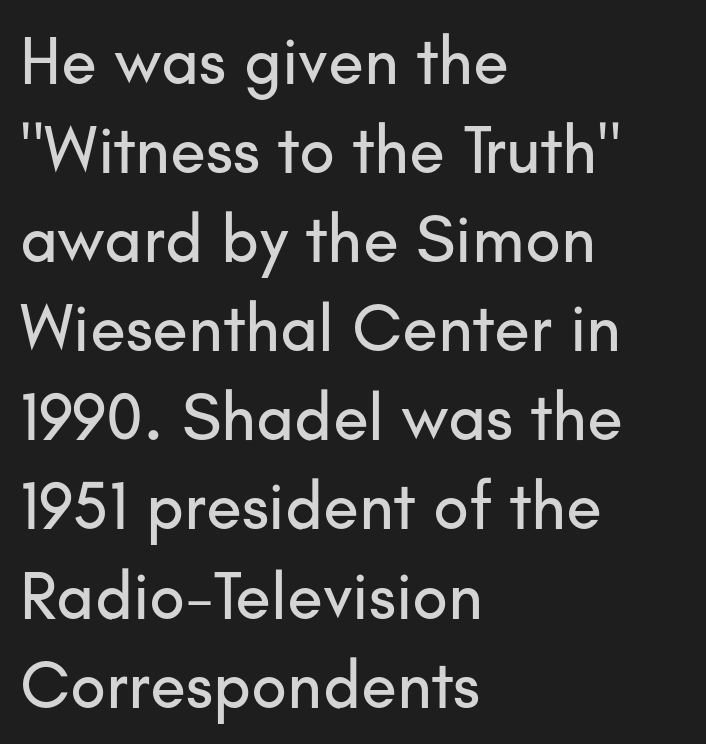
{"serif": "no", "italic": "no", "width": "normal", "stroke_contrast": "low", "x_height": "small", "monospaced": "no", "underline": "no", "align": "left", "line_spacing": "normal", "line_spacing_ratio": 1.35, "letter_spacing": "normal", "letter_spacing_em": 0.0, "glyph_px": 66}
